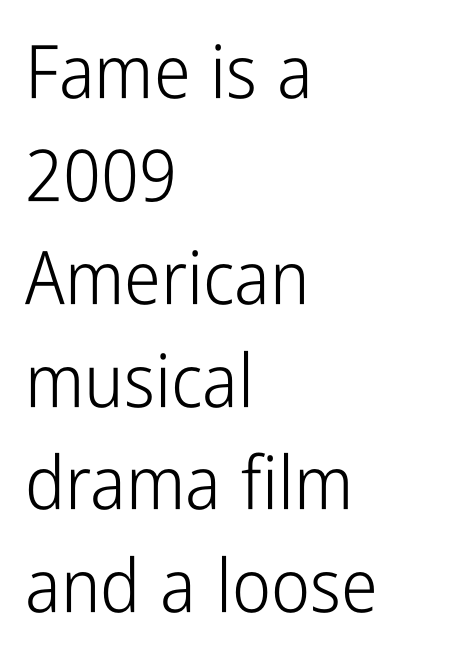
Casual observation: everything's shoved over to the left. The foot of each line stays bare and open. The passage shown stacks its lines at a standard gap. Examine the stroke ends and you'll find no serifs. Letters have the restrained weight of plain body copy at most. The horizontal fit of the characters is conventional and even.
